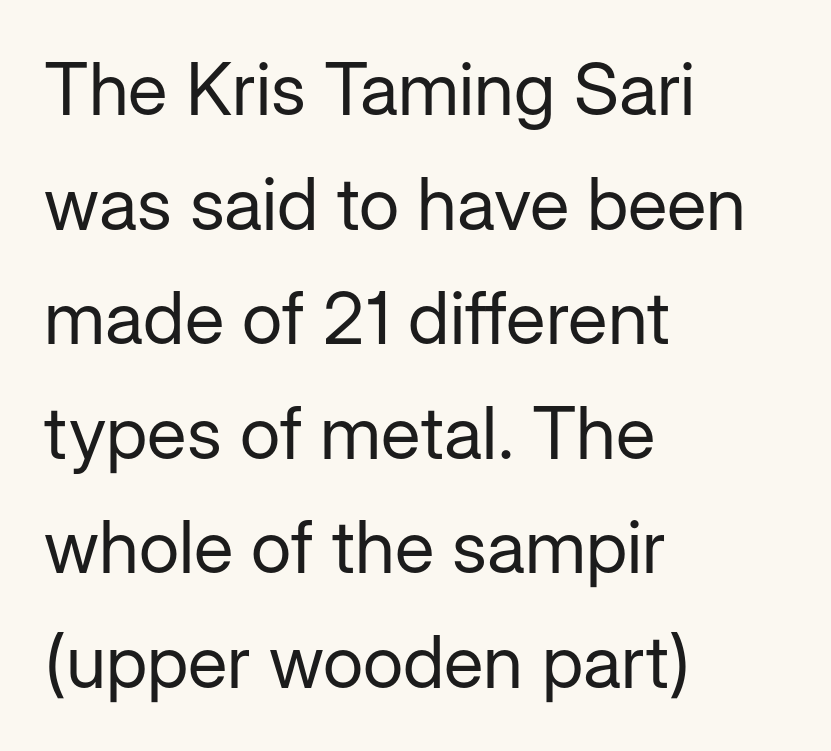
The image shows 73 px regular-weight sans-serif type, upright; set left-aligned, normal line spacing (1.57x), normal letter spacing, not underlined; low stroke contrast and a medium x-height.
